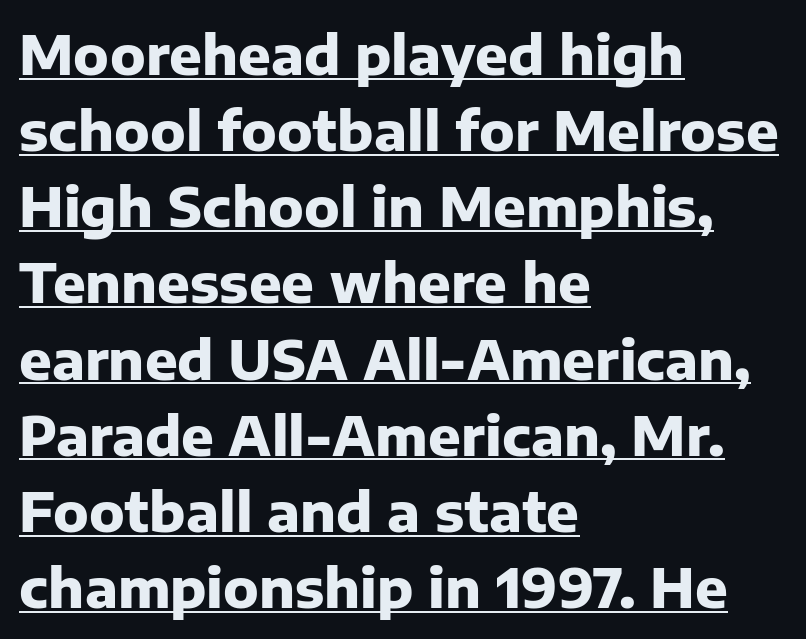
Q: Is the text bold? A: Yes.
Q: Is the text italic (slanted)? A: No, it is upright.
Q: Is the typeface a serif or a sans-serif typeface? A: Sans-serif.
Q: Is the text underlined? A: Yes.
Q: How is the paragraph aligned? A: Left-aligned.
Q: Is the spacing between letters normal or unusually wide? A: Normal.
Q: Is the spacing between lines tight, normal or loose? A: Normal.
Q: Width (condensed, normal, or wide)? A: Normal.
Q: Stroke contrast? A: Low.
Q: x-height? A: Medium.
Q: Monospaced? A: No.
